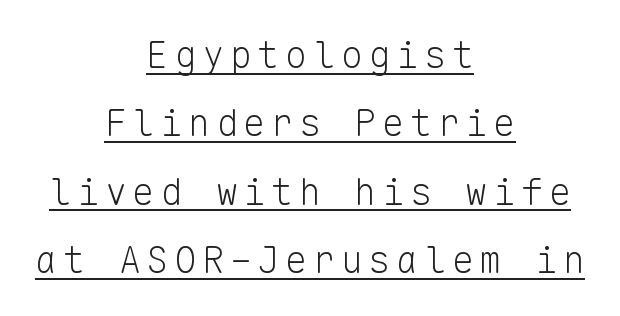
{"serif": "no", "italic": "no", "bold": "no", "weight": "light", "width": "normal", "stroke_contrast": "low", "x_height": "medium", "monospaced": "yes", "underline": "yes", "align": "center", "line_spacing_ratio": 1.85, "glyph_px": 37}
